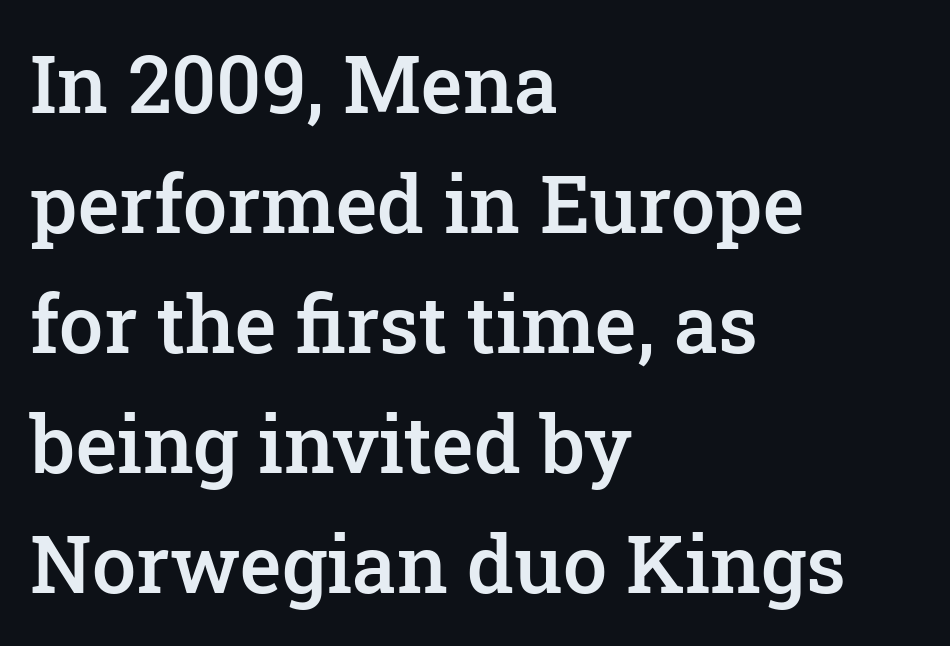
The image shows 79 px semibold serif type, upright; set left-aligned, normal line spacing (1.52x), normal letter spacing, not underlined; low stroke contrast and a medium x-height.
